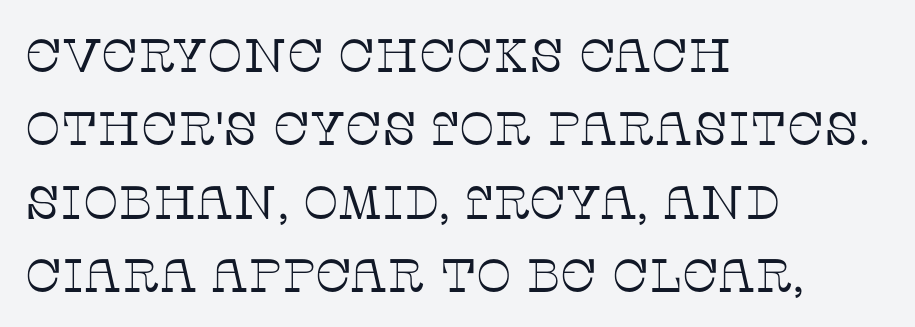
The image shows 47 px thin serif type, upright; set left-aligned, normal line spacing (1.56x), normal letter spacing, not underlined; low stroke contrast and a large x-height.
